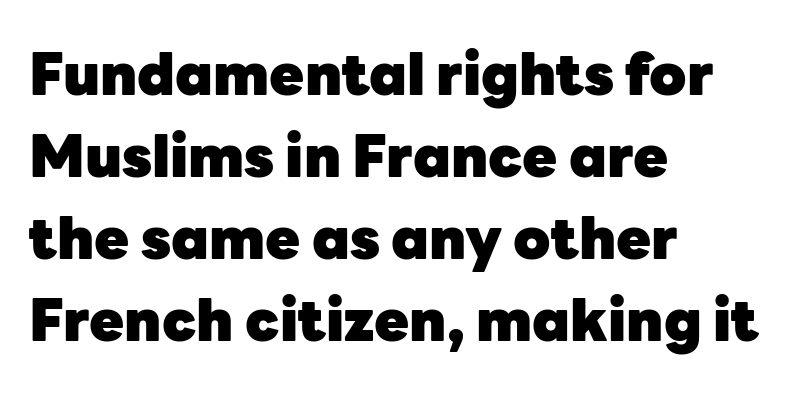
{"serif": "no", "italic": "no", "bold": "yes", "weight": "heavy", "width": "normal", "stroke_contrast": "low", "x_height": "medium", "monospaced": "no", "underline": "no", "align": "left", "line_spacing": "normal", "line_spacing_ratio": 1.44, "letter_spacing": "normal", "letter_spacing_em": 0.0, "glyph_px": 57}
